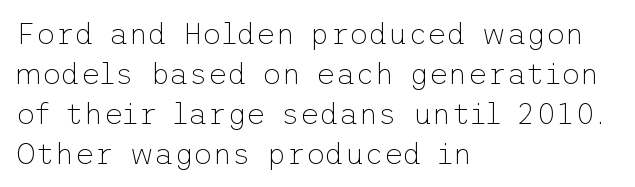
The image shows 30 px thin sans-serif type, upright; set left-aligned, normal line spacing (1.33x), normal letter spacing, not underlined; low stroke contrast and a medium x-height.
